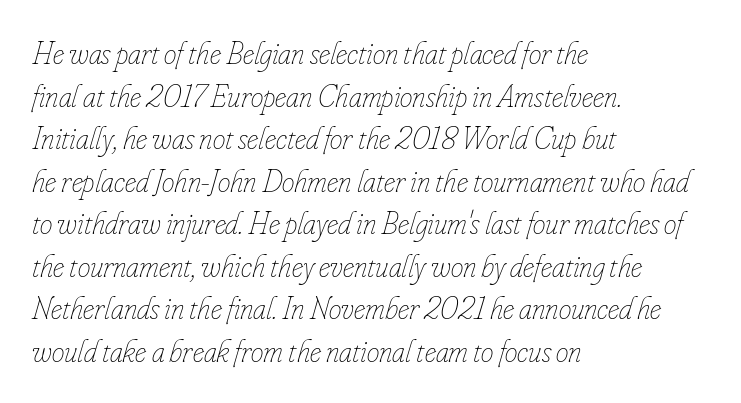
Where is the straight margin? On the left. The rendering uses natural spacing where letterforms have individual widths. Each new line begins a customary step beneath the previous one. Is this a heavy cut? Hardly; it is regular or lighter. Between one letter and the next there's only the usual sliver of space.
